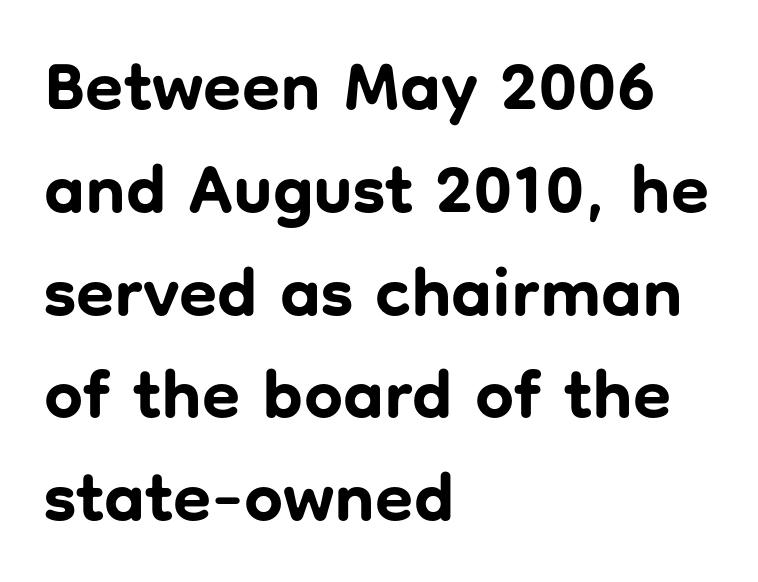
The image shows 69 px bold sans-serif type, upright; set left-aligned, normal line spacing (1.49x), normal letter spacing, not underlined; low stroke contrast and a medium x-height.
